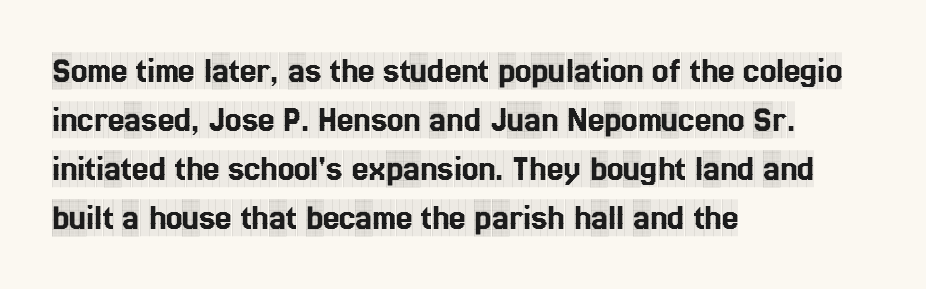
The image shows 37 px condensed serif type, upright; set left-aligned, normal line spacing (1.32x), normal letter spacing, not underlined; a large x-height.
